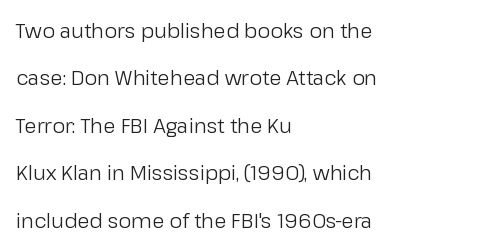
The image shows 20 px text type, upright; set left-aligned, loose line spacing (2.37x), normal letter spacing, not underlined.
